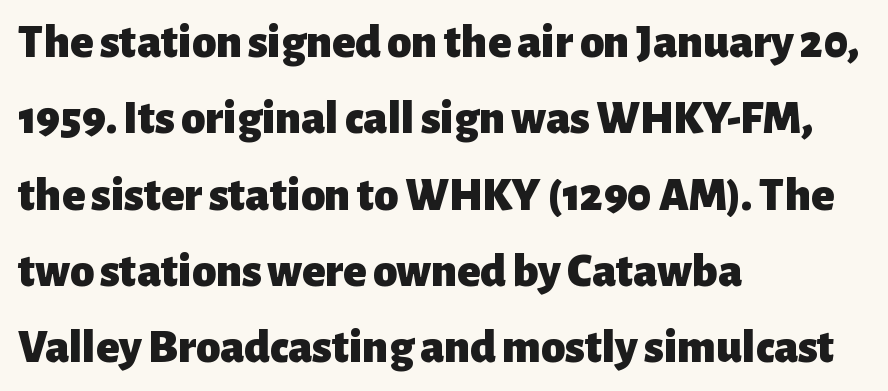
{"serif": "no", "italic": "no", "bold": "yes", "weight": "heavy", "width": "normal", "stroke_contrast": "low", "x_height": "medium", "monospaced": "no", "underline": "no", "align": "left", "line_spacing": "normal", "line_spacing_ratio": 1.59, "letter_spacing": "normal", "letter_spacing_em": 0.0, "glyph_px": 48}
